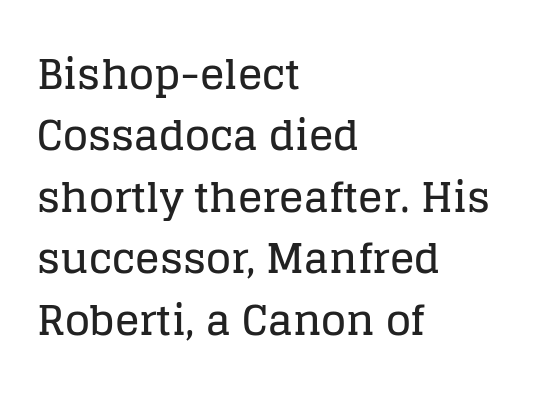
Character widths vary here, with narrow letters taking less room than wide ones. What's the leading like? Ordinary, nothing unusual. To sum up the face: it has serifs. Tall strokes in this sample are plumb rather than angled. Anything drawn beneath the words? Only blank space.
